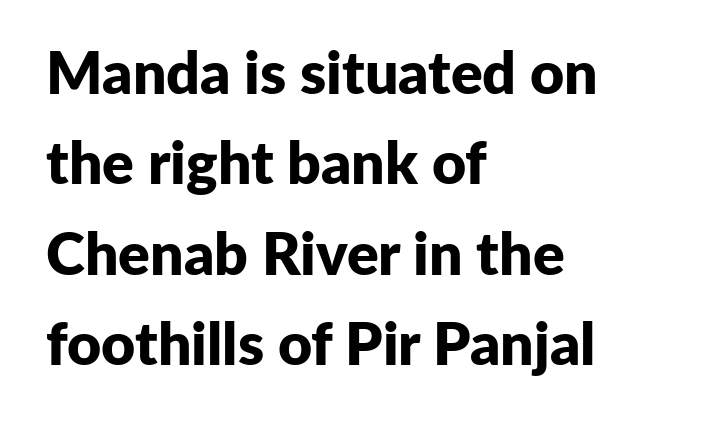
Q: Is the text bold? A: Yes.
Q: Is the text italic (slanted)? A: No, it is upright.
Q: Is the typeface a serif or a sans-serif typeface? A: Sans-serif.
Q: Is the text underlined? A: No.
Q: How is the paragraph aligned? A: Left-aligned.
Q: Is the spacing between letters normal or unusually wide? A: Normal.
Q: Is the spacing between lines tight, normal or loose? A: Normal.
Q: Width (condensed, normal, or wide)? A: Normal.
Q: Stroke contrast? A: Low.
Q: x-height? A: Medium.
Q: Monospaced? A: No.
